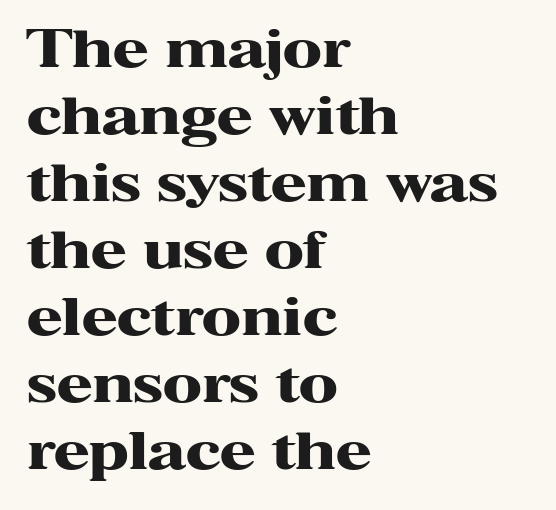
Q: Is the text bold? A: Yes.
Q: Is the text italic (slanted)? A: No, it is upright.
Q: Is the typeface a serif or a sans-serif typeface? A: Serif.
Q: Is the text underlined? A: No.
Q: How is the paragraph aligned? A: Left-aligned.
Q: Is the spacing between letters normal or unusually wide? A: Normal.
Q: Is the spacing between lines tight, normal or loose? A: Normal.
Q: Width (condensed, normal, or wide)? A: Wide.
Q: Stroke contrast? A: High.
Q: x-height? A: Medium.
Q: Monospaced? A: No.
